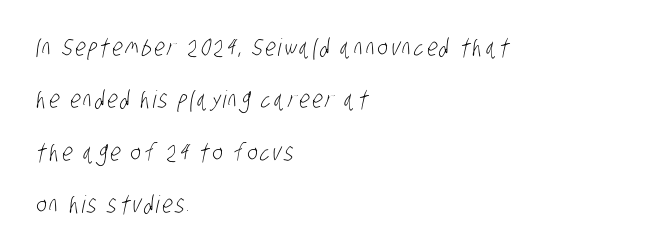
Line starts are locked; line ends wander. The words here are not underlined. Heaviness? Minimal to ordinary, like unemphasized prose. Horizontal bands of white between lines are thick stripes.
